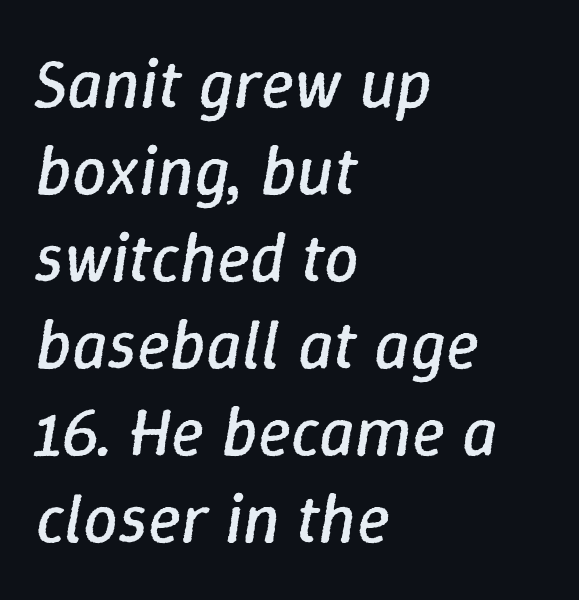
The image shows 69 px regular-weight type, italic (leaning right); set left-aligned, normal line spacing (1.26x), normal letter spacing, not underlined; low stroke contrast and a medium x-height.
